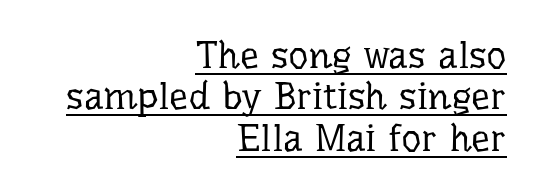
Posture: upright roman. The font sits on the lighter half of the weight spectrum, regular included. Each line ends at the same right margin while the left side varies. Looks like someone drew a line under every word here. Cramped leading.
